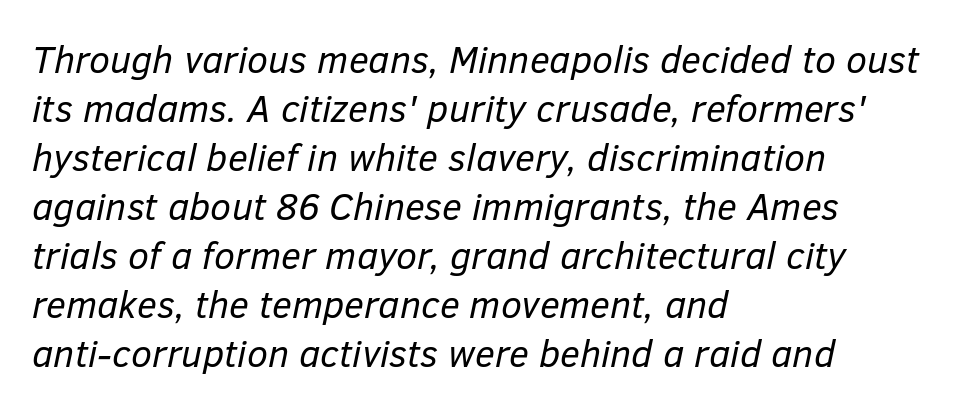
Q: Is the text bold? A: No.
Q: Is the text italic (slanted)? A: Yes, it leans right by about 12 degrees.
Q: Is the text underlined? A: No.
Q: How is the paragraph aligned? A: Left-aligned.
Q: Is the spacing between letters normal or unusually wide? A: Normal.
Q: Is the spacing between lines tight, normal or loose? A: Normal.
Q: Width (condensed, normal, or wide)? A: Normal.
Q: Stroke contrast? A: Low.
Q: x-height? A: Medium.
Q: Monospaced? A: No.
